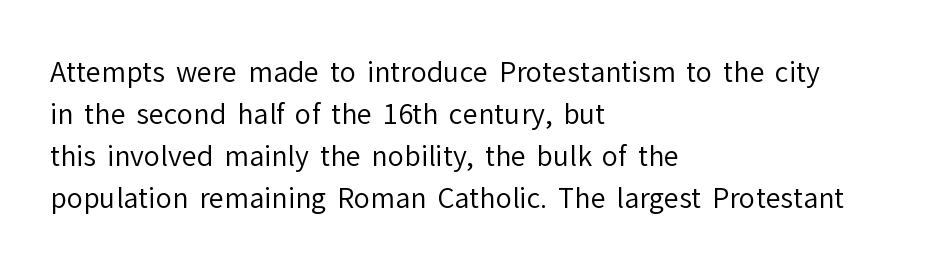
Anything drawn beneath the words? Only blank space. Each word holds together tightly as a unit, with standard inter-letter gaps. Each stroke keeps to a modest, everyday thickness or less. Normally led — the rows are evenly, conventionally spaced. In CSS terms this would be text-align: left. Does the lettering tilt? It doesn't — this is upright.
